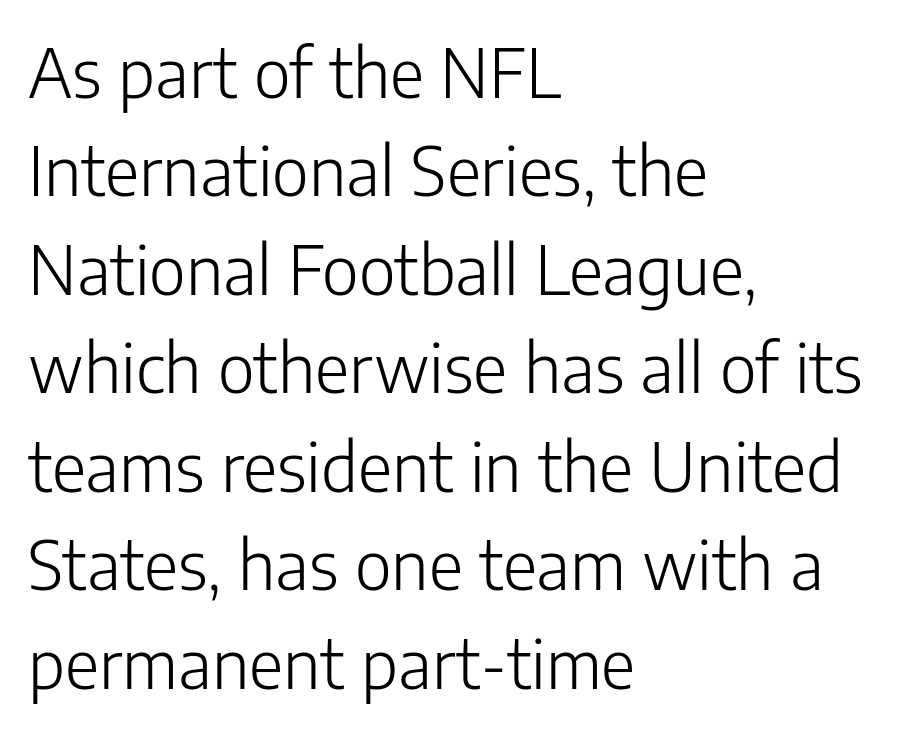
I'd call this a sans setting — the letters go barefoot. Note the varied advance widths — an 'i' is clearly narrower than an 'm'. Students, observe: this is what conventionally led text looks like. Quick note: underline off.
